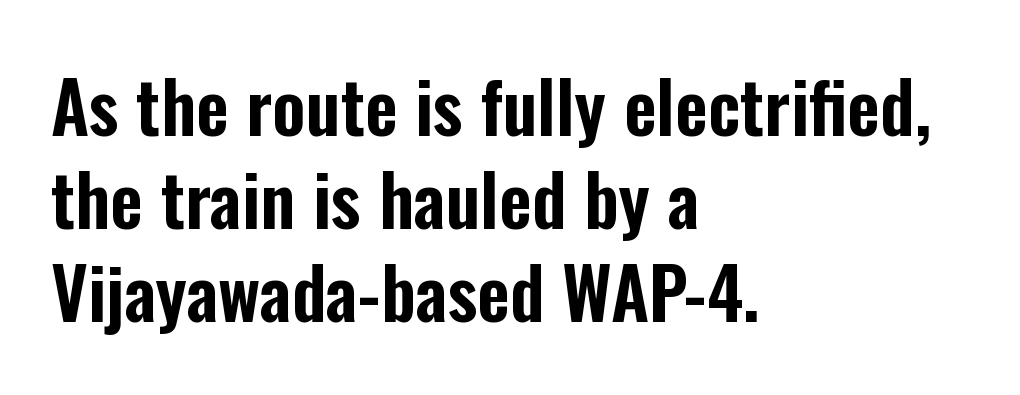
The image shows 71 px condensed sans-serif type, upright; set left-aligned, normal line spacing (1.31x), normal letter spacing, not underlined; low stroke contrast and a medium x-height.
